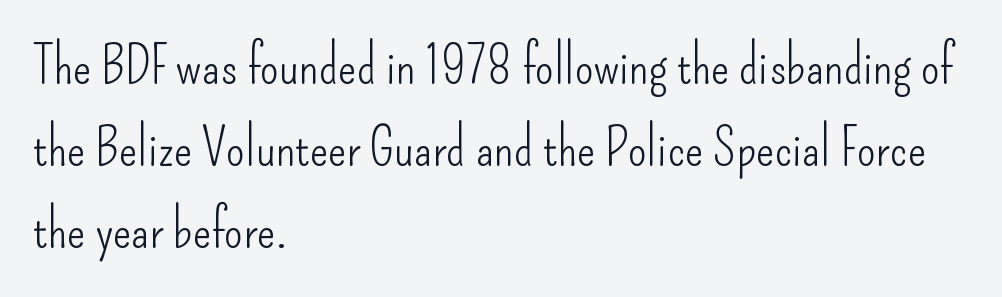
The image shows 54 px light, condensed sans-serif type, upright; set left-aligned, normal line spacing (1.52x), normal letter spacing, not underlined; low stroke contrast and a small x-height.
